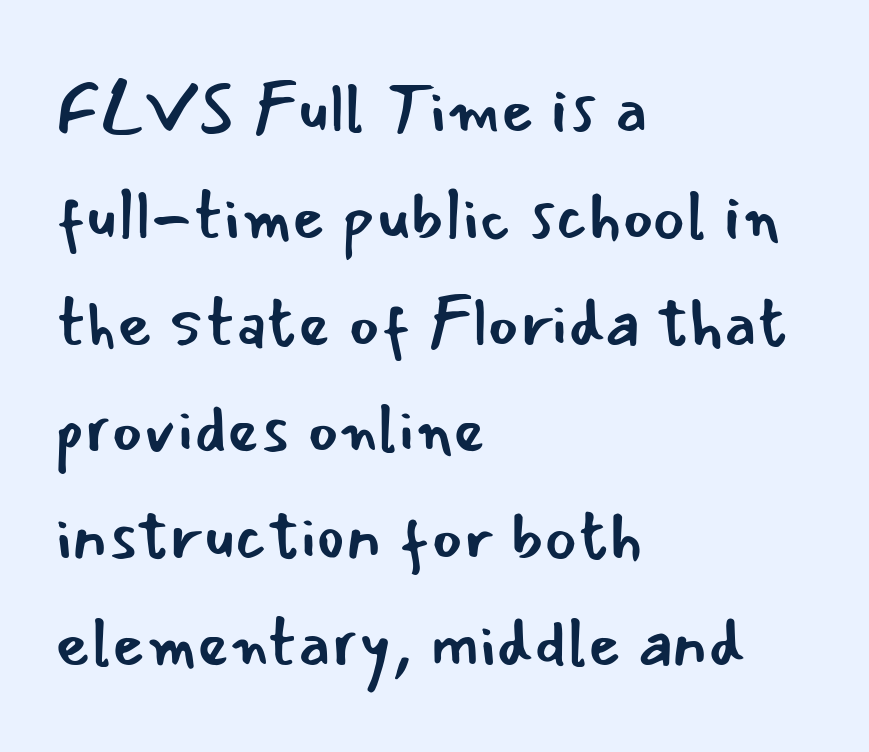
The passage shown is not bold in any degree. Spacing between characters is what you'd get straight out of the box. Every character sits straight up, as roman type does. The designer left line spacing at the default. You could not count columns in this text — the font is proportionally spaced.
